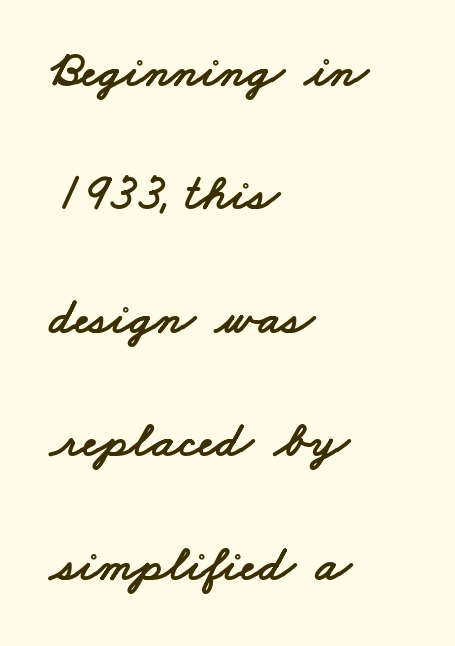
{"serif": "no", "width": "wide", "stroke_contrast": "low", "x_height": "small", "monospaced": "no", "underline": "no", "align": "left", "line_spacing": "loose", "line_spacing_ratio": 2.42, "letter_spacing": "normal", "letter_spacing_em": 0.0, "glyph_px": 51}
